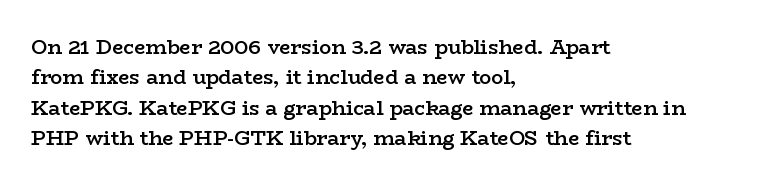
Q: Is the text bold? A: Semi-bold.
Q: Is the text italic (slanted)? A: No, it is upright.
Q: Is the text underlined? A: No.
Q: How is the paragraph aligned? A: Left-aligned.
Q: Is the spacing between letters normal or unusually wide? A: Normal.
Q: Is the spacing between lines tight, normal or loose? A: Normal.
